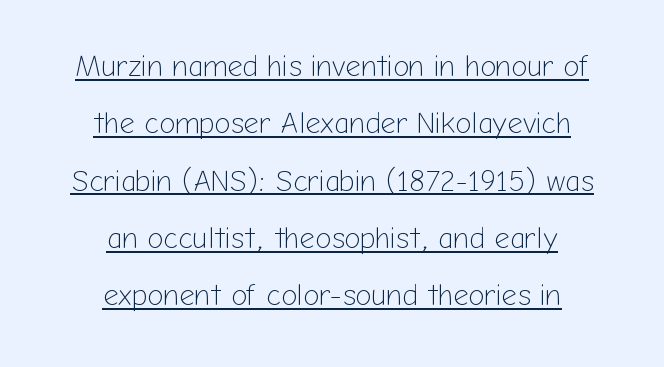
Somebody hit Ctrl+U on this one — the words are underlined. If you drew a line through each stem, it would be perfectly vertical. You could fit nearly another row in the gap between these rows. Inter-character spacing is left at the font's built-in metrics.
